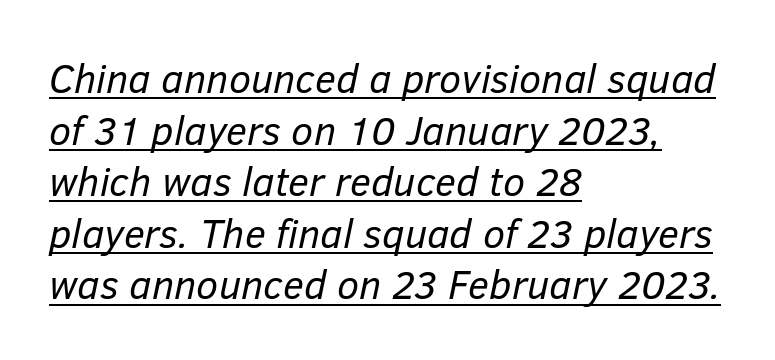
The lettering tilts uniformly, giving the passage an italic look. Every word sits above its own underline. Here the designer chose a conventional face with non-uniform glyph widths. The compositor pushed each line to the left boundary. Leading: standard. Characters follow at the spacing the type designer built in.
